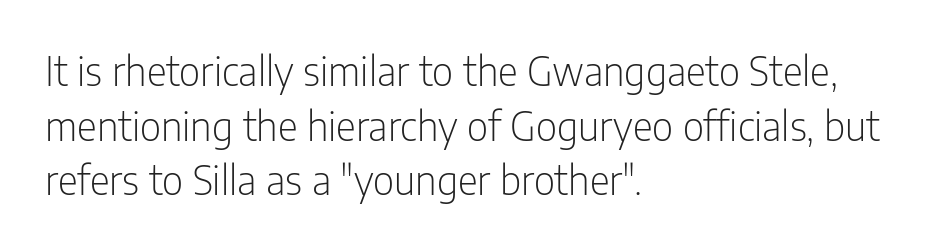
Q: Is the text bold? A: No.
Q: Is the text italic (slanted)? A: No, it is upright.
Q: Is the typeface a serif or a sans-serif typeface? A: Sans-serif.
Q: Is the text underlined? A: No.
Q: How is the paragraph aligned? A: Left-aligned.
Q: Is the spacing between letters normal or unusually wide? A: Normal.
Q: Is the spacing between lines tight, normal or loose? A: Normal.
Q: Width (condensed, normal, or wide)? A: Condensed.
Q: Stroke contrast? A: Low.
Q: x-height? A: Medium.
Q: Monospaced? A: No.
